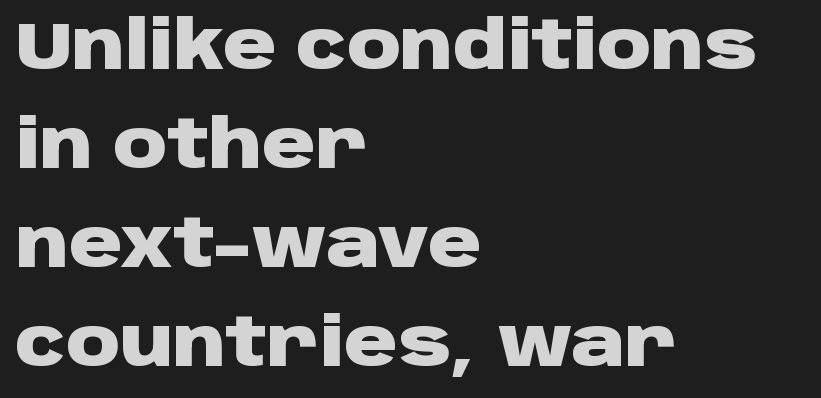
The image shows 66 px heavy, wide sans-serif type, upright; set left-aligned, normal line spacing (1.5x), normal letter spacing, not underlined; low stroke contrast and a large x-height.
